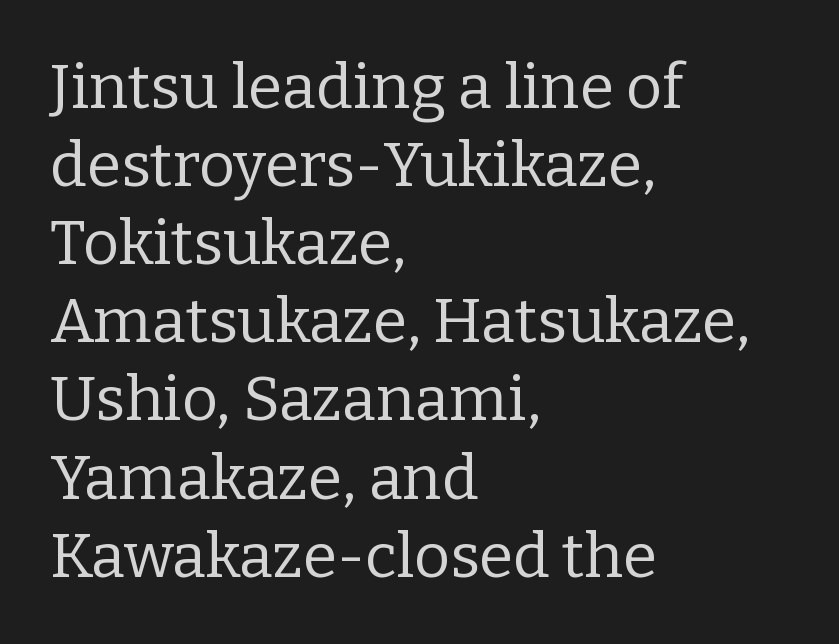
Q: Is the text bold? A: No.
Q: Is the text italic (slanted)? A: No, it is upright.
Q: Is the typeface a serif or a sans-serif typeface? A: Serif.
Q: Is the text underlined? A: No.
Q: How is the paragraph aligned? A: Left-aligned.
Q: Is the spacing between letters normal or unusually wide? A: Normal.
Q: Is the spacing between lines tight, normal or loose? A: Normal.
Q: Width (condensed, normal, or wide)? A: Normal.
Q: Stroke contrast? A: Low.
Q: x-height? A: Medium.
Q: Monospaced? A: No.
